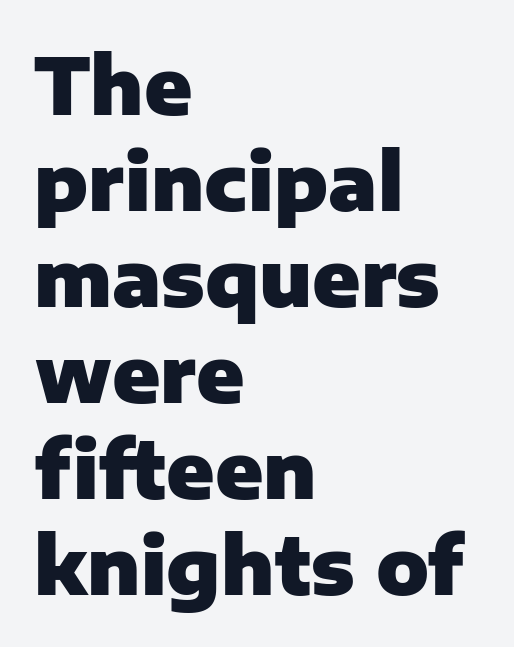
Q: Is the text bold? A: Yes.
Q: Is the text italic (slanted)? A: No, it is upright.
Q: Is the typeface a serif or a sans-serif typeface? A: Sans-serif.
Q: Is the text underlined? A: No.
Q: How is the paragraph aligned? A: Left-aligned.
Q: Is the spacing between letters normal or unusually wide? A: Normal.
Q: Width (condensed, normal, or wide)? A: Normal.
Q: Stroke contrast? A: Low.
Q: x-height? A: Medium.
Q: Monospaced? A: No.
